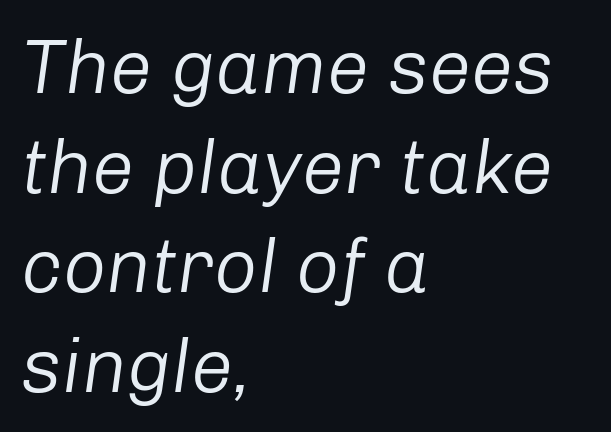
This block has exactly the height ordinary leading produces. A typesetter would call this proportional, since set widths differ per character. Honestly, the letter spacing is just normal — you wouldn't notice it. The typesetter chose a ragged-right arrangement here.
